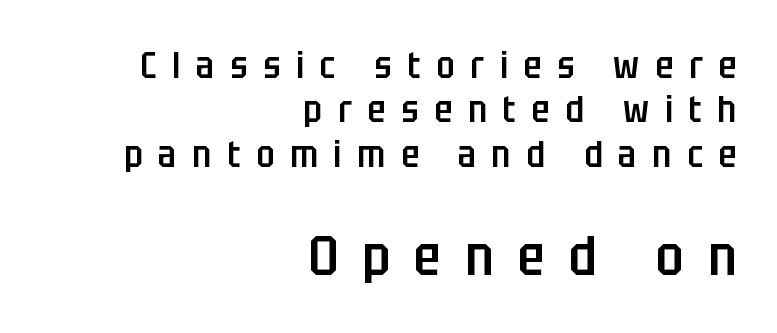
Q: Is the text bold? A: Semi-bold.
Q: Is the text italic (slanted)? A: No, it is upright.
Q: Is the typeface a serif or a sans-serif typeface? A: Sans-serif.
Q: Is the text underlined? A: No.
Q: How is the paragraph aligned? A: Right-aligned.
Q: Is the spacing between letters normal or unusually wide? A: Unusually wide.
Q: Which block of text is set in a larger size, the first (top) or the second (bottom)? A: The second (bottom) one.
Q: Width (condensed, normal, or wide)? A: Condensed.
Q: Stroke contrast? A: Low.
Q: x-height? A: Large.
Q: Monospaced? A: No.
